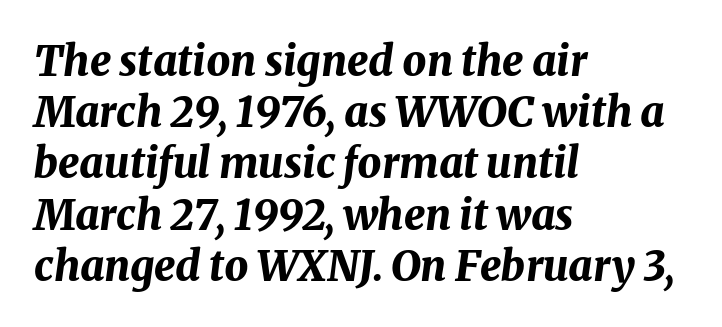
Q: Is the text bold? A: Yes.
Q: Is the text italic (slanted)? A: Yes, it leans right by about 8 degrees.
Q: Is the text underlined? A: No.
Q: How is the paragraph aligned? A: Left-aligned.
Q: Is the spacing between letters normal or unusually wide? A: Normal.
Q: Width (condensed, normal, or wide)? A: Normal.
Q: Stroke contrast? A: Medium.
Q: x-height? A: Medium.
Q: Monospaced? A: No.
